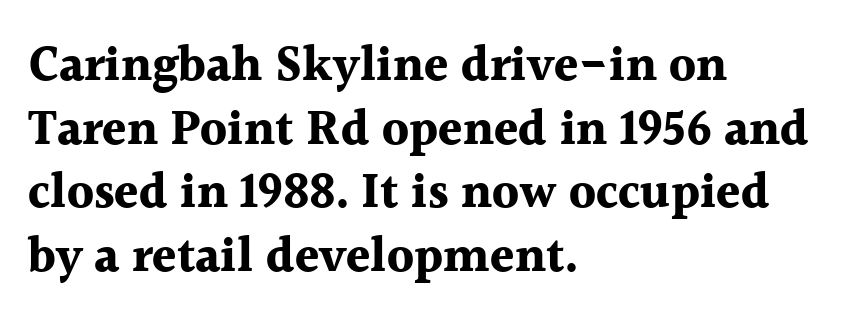
The image shows 49 px bold serif type, upright; set left-aligned, normal line spacing (1.3x), normal letter spacing, not underlined; a medium x-height.
